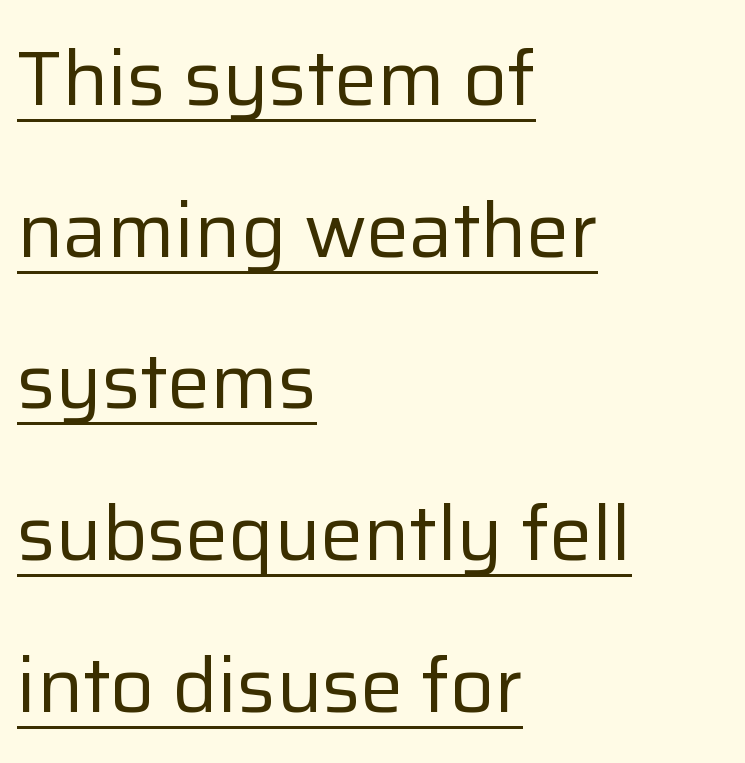
The lines are quadded left. Inter-character spacing is left at the font's built-in metrics. Weight: in the light-to-regular range. Does the lettering tilt? It doesn't — this is upright. Regarding leading, the lines here are spaced well apart.
